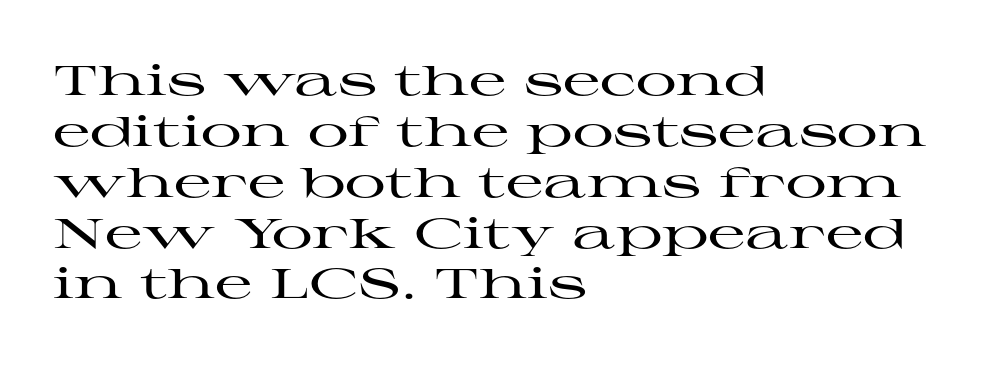
The font family rendered here belongs to the serif group. Glance below the letters and you will spot only blank space. Rendered with straight, roman letterforms. Inter-character spacing is left at the font's built-in metrics.
